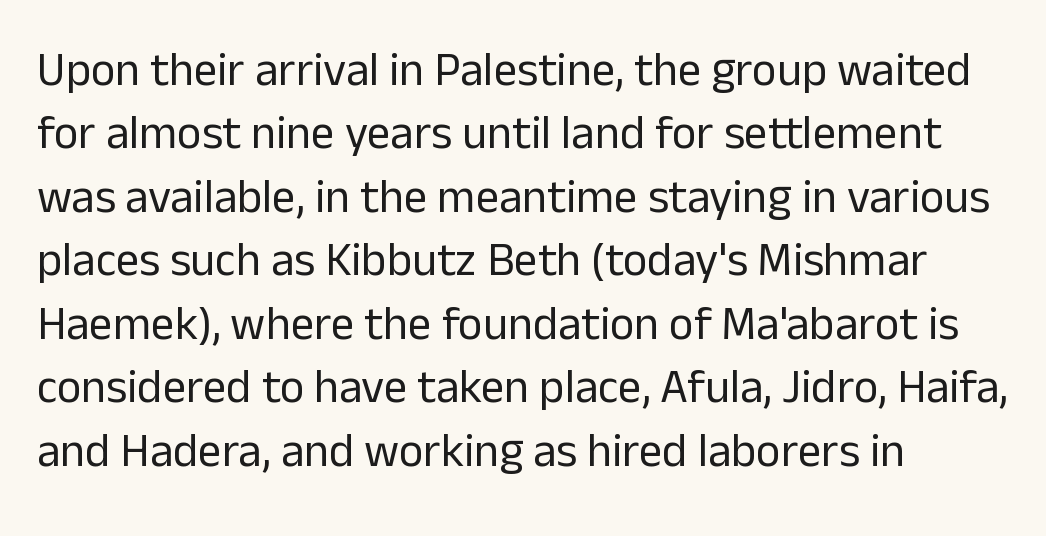
{"serif": "no", "italic": "no", "bold": "no", "weight": "regular", "width": "normal", "stroke_contrast": "low", "x_height": "medium", "monospaced": "no", "underline": "no", "align": "left", "line_spacing": "normal", "line_spacing_ratio": 1.35, "letter_spacing": "normal", "letter_spacing_em": 0.0, "glyph_px": 47}
